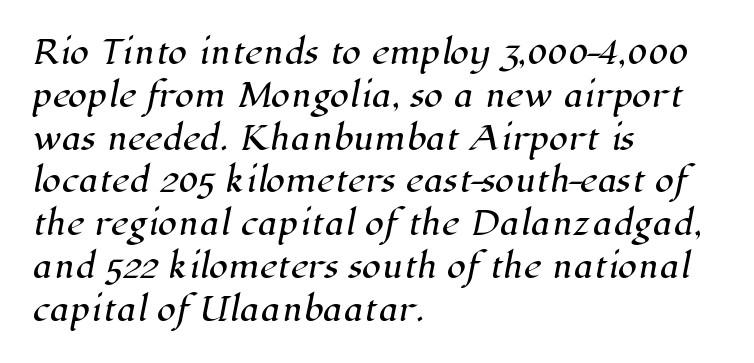
The image shows 31 px serif type; set left-aligned, normal line spacing (1.38x), normal letter spacing, not underlined; high stroke contrast and a medium x-height.
